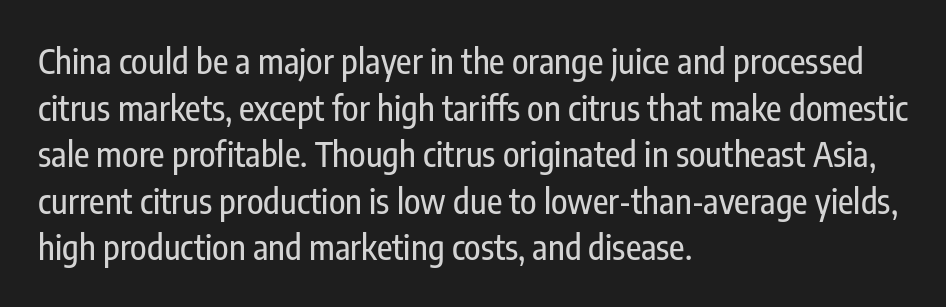
Q: Is the text italic (slanted)? A: No, it is upright.
Q: Is the typeface a serif or a sans-serif typeface? A: Sans-serif.
Q: Is the text underlined? A: No.
Q: How is the paragraph aligned? A: Left-aligned.
Q: Is the spacing between letters normal or unusually wide? A: Normal.
Q: Is the spacing between lines tight, normal or loose? A: Normal.
Q: Width (condensed, normal, or wide)? A: Condensed.
Q: Stroke contrast? A: Low.
Q: x-height? A: Medium.
Q: Monospaced? A: No.
